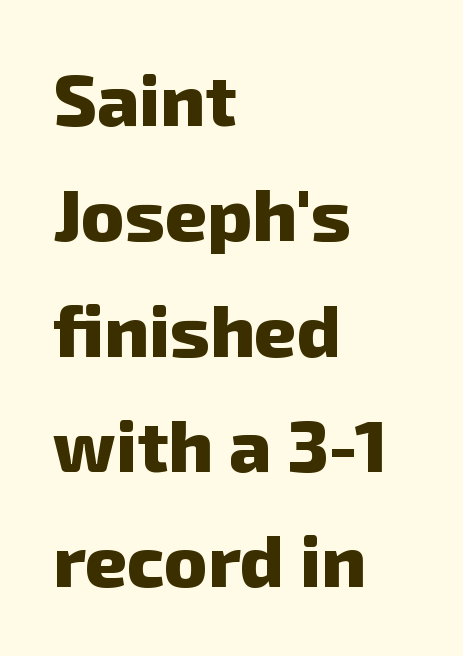
{"serif": "no", "bold": "yes", "weight": "heavy", "width": "normal", "stroke_contrast": "low", "x_height": "medium", "monospaced": "no", "underline": "no", "align": "left", "line_spacing": "normal", "line_spacing_ratio": 1.58, "letter_spacing": "normal", "letter_spacing_em": 0.0, "glyph_px": 73}
